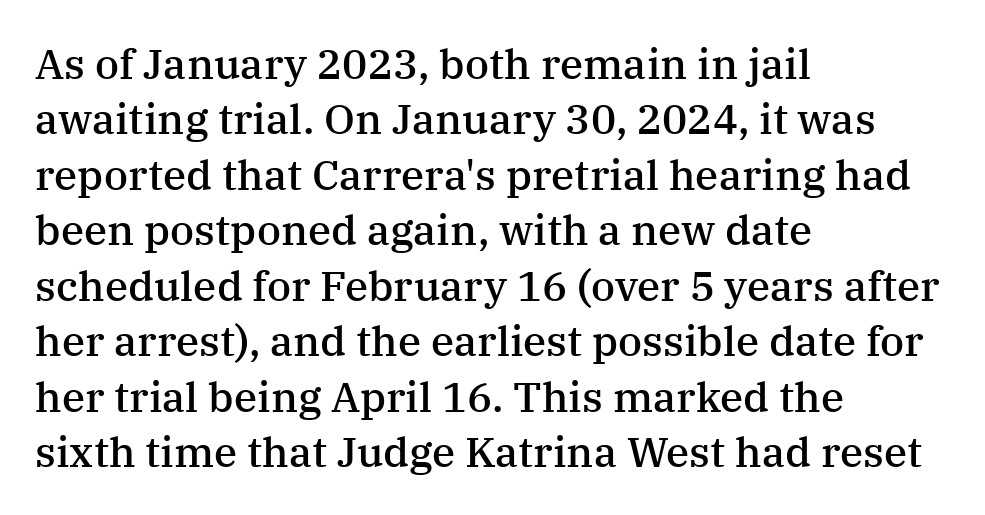
This is roman type, the default non-slanted kind. Is the letter spacing exaggerated? No — it looks like the ordinary default. Each letter keeps its own natural width here, so spacing adapts to shape. Short and long lines alike share a common starting point at left.
